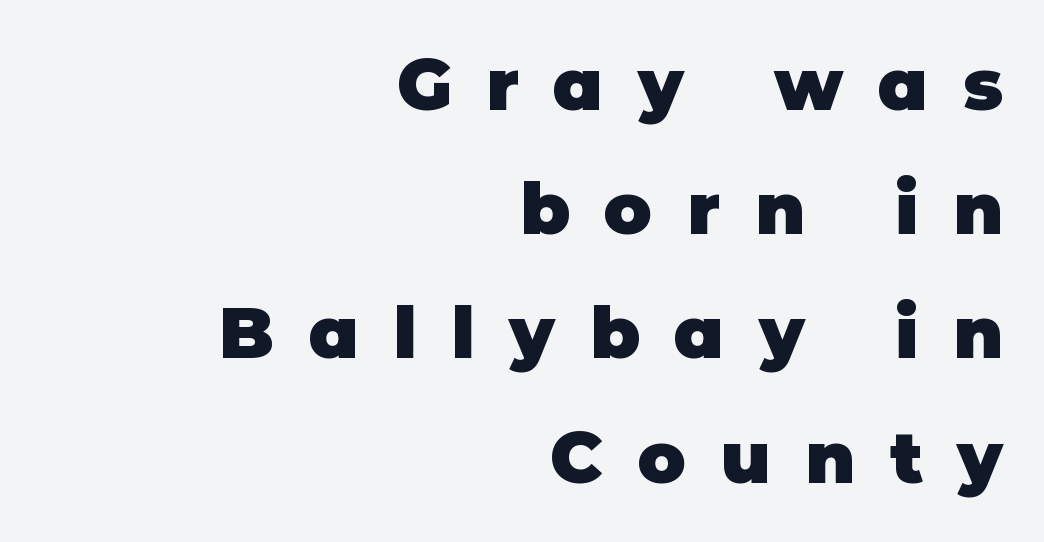
The letterforms stand isolated, each surrounded by extra space. Nope, not italic — everything's standing straight. Bare-footed words on every line. As a designer I'd log this as weight 700, bold. The ragged edge is on the left, which tells us the setting is flush right.
